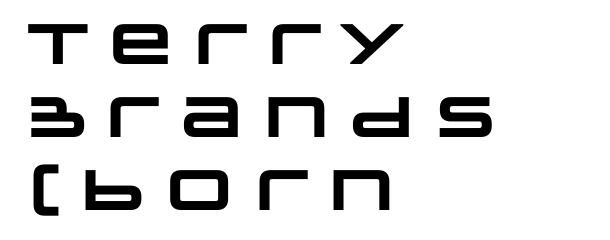
The image shows 57 px heavy, wide sans-serif type; set left-aligned, normal line spacing (1.28x), normal letter spacing, not underlined; low stroke contrast and a large x-height.
